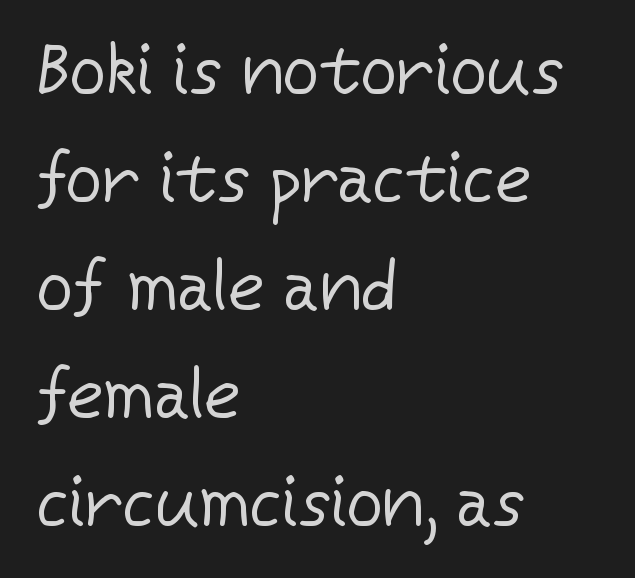
The image shows 71 px regular-weight sans-serif type, upright; set left-aligned, normal line spacing (1.52x), normal letter spacing, not underlined; low stroke contrast and a medium x-height.
